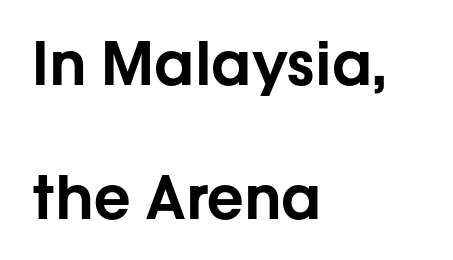
The image shows 60 px sans-serif type, upright; set left-aligned, loose line spacing (2.24x), normal letter spacing, not underlined; low stroke contrast and a medium x-height.
